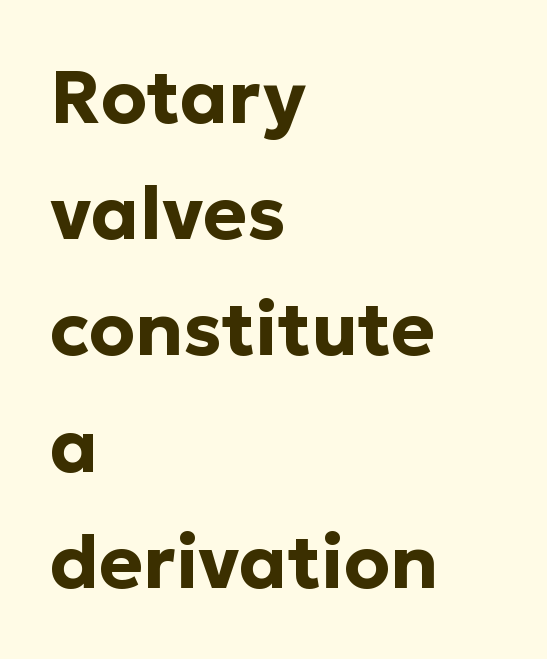
{"serif": "no", "italic": "no", "bold": "yes", "weight": "bold", "width": "normal", "stroke_contrast": "low", "x_height": "medium", "monospaced": "no", "underline": "no", "align": "left", "line_spacing": "normal", "line_spacing_ratio": 1.57, "letter_spacing": "normal", "letter_spacing_em": 0.0, "glyph_px": 74}
